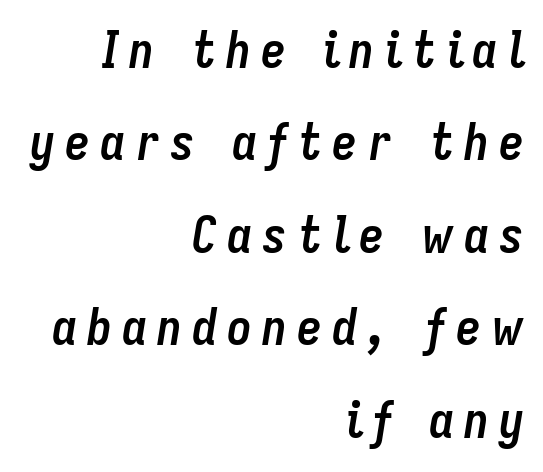
Q: Is the text bold? A: Yes.
Q: Is the text italic (slanted)? A: Yes, it leans right by about 9 degrees.
Q: Is the text underlined? A: No.
Q: How is the paragraph aligned? A: Right-aligned.
Q: Is the spacing between letters normal or unusually wide? A: Unusually wide.
Q: Width (condensed, normal, or wide)? A: Condensed.
Q: Stroke contrast? A: Low.
Q: x-height? A: Medium.
Q: Monospaced? A: No.
